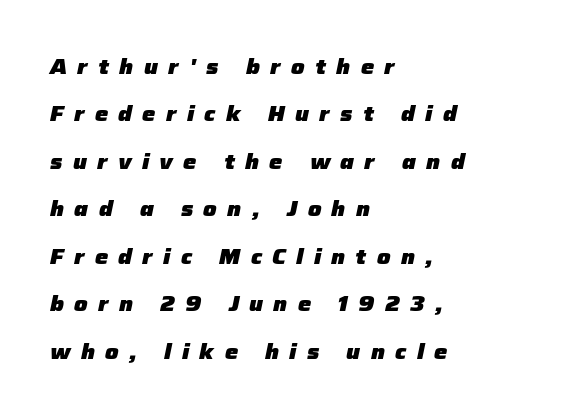
The image shows 21 px bold type, italic (leaning right); set left-aligned, loose line spacing (2.26x), unusually wide letter spacing (+0.49 em), not underlined.
